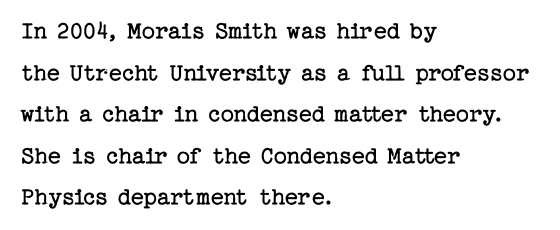
Q: Is the text bold? A: No.
Q: Is the text italic (slanted)? A: No, it is upright.
Q: Is the text underlined? A: No.
Q: How is the paragraph aligned? A: Left-aligned.
Q: Is the spacing between letters normal or unusually wide? A: Normal.
Q: Is the spacing between lines tight, normal or loose? A: Normal.
